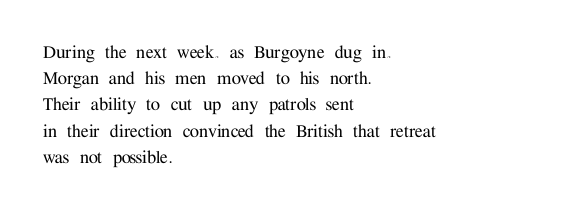
A typesetter would call this leading conventional body-copy spacing. Upright lettering throughout. This rendering uses left alignment, leaving the right contour irregular. The letterforms sit shoulder to shoulder at normal distance. Decoration check: the copy has no underline.
